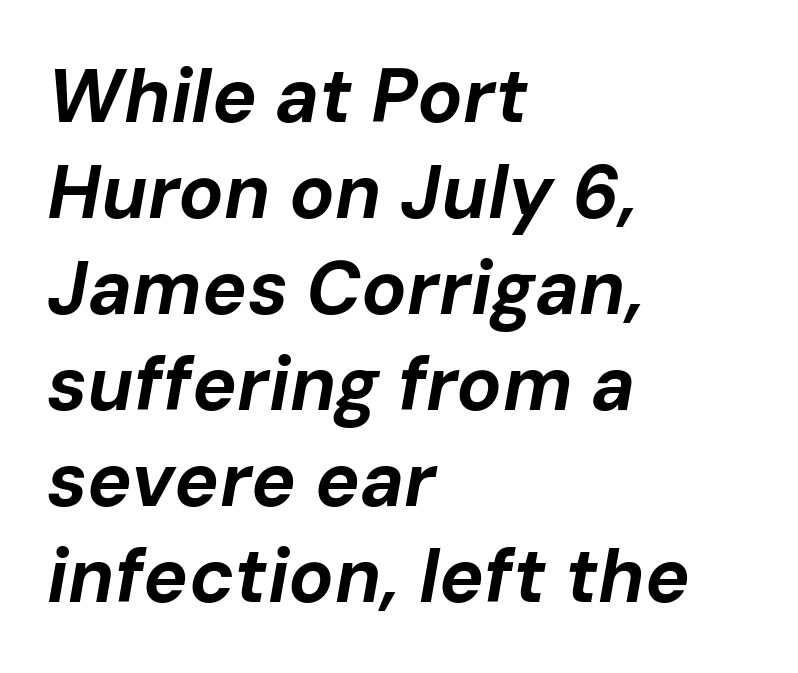
{"italic": "yes", "lean": "right", "slant_degrees": 10, "bold": "yes", "weight": "bold", "width": "normal", "stroke_contrast": "low", "x_height": "medium", "monospaced": "no", "underline": "no", "align": "left", "line_spacing": "normal", "line_spacing_ratio": 1.28, "letter_spacing": "normal", "letter_spacing_em": 0.0, "glyph_px": 75}
